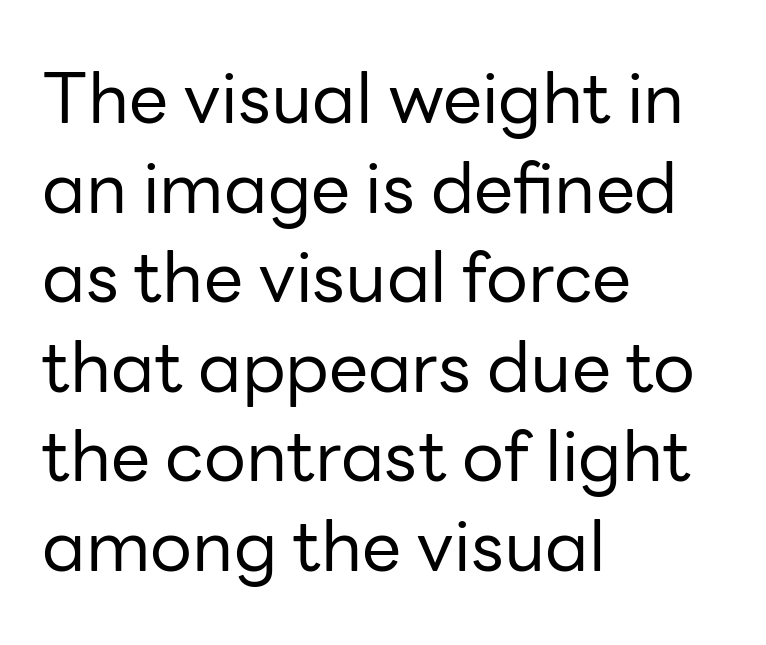
The image shows 70 px regular-weight sans-serif type, upright; set left-aligned, normal line spacing (1.28x), normal letter spacing, not underlined; low stroke contrast and a medium x-height.
